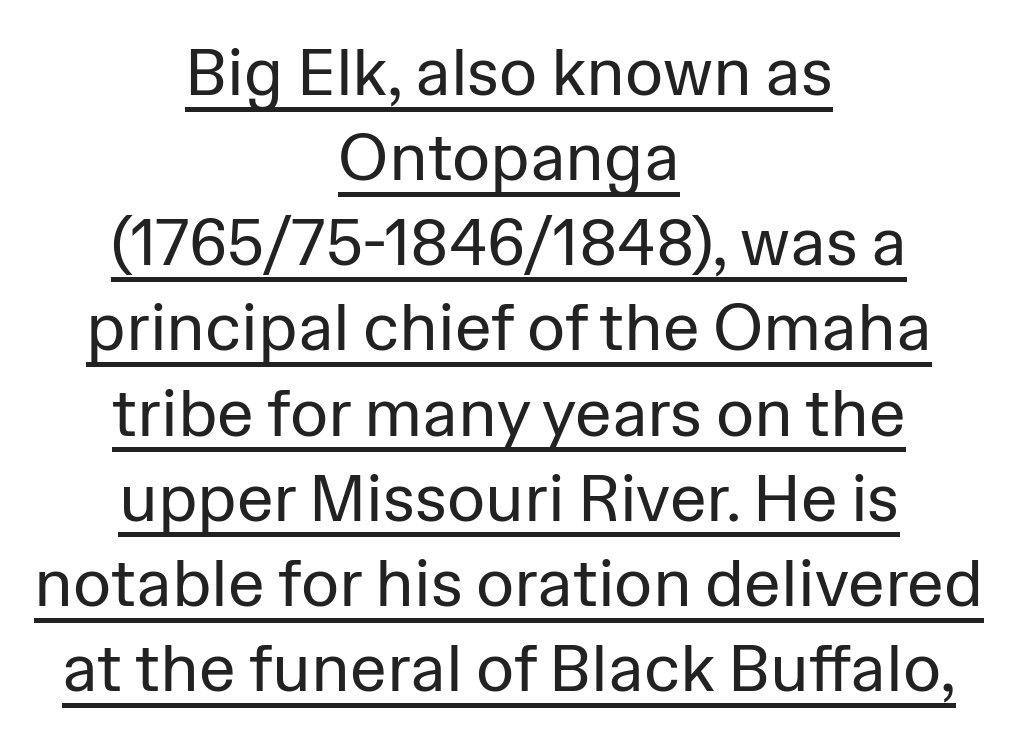
Font category for this specimen: sans-serif. Here the glyphs are tracked normally, forming tight word shapes. Horizontal alignment here is central, giving a formal, balanced look. Honestly, the row spacing looks completely unremarkable. Stems and bowls with no extra thickness — not bold.
